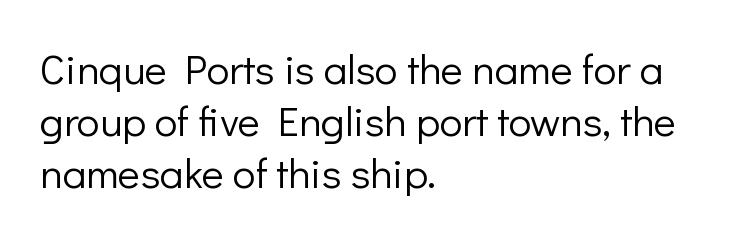
The image shows 42 px light sans-serif type, upright; set left-aligned, line spacing 1.24x, normal letter spacing, not underlined; low stroke contrast and a medium x-height.
